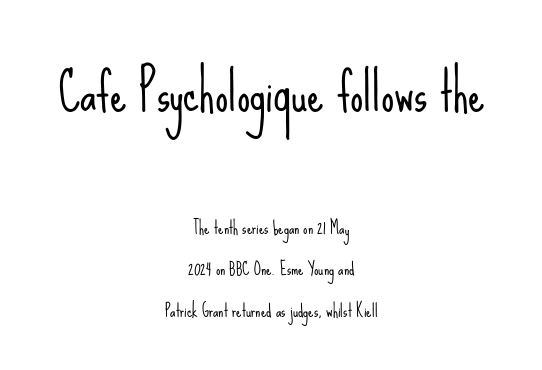
Observe the absence of serifs on each vertical stroke in this sample. Spacing verdict: proportional, widths tailored to each character. Glance below the letters and you will spot only blank space. The paragraph shown floats in the horizontal middle. The face used here appears at its bigger size in the upper chunk. The lettering stays uniformly vertical, giving the passage a roman look.
